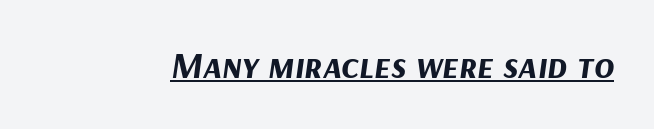
The image shows 37 px bold type, italic (leaning right); set normal letter spacing, underlined; medium stroke contrast and a medium x-height.
